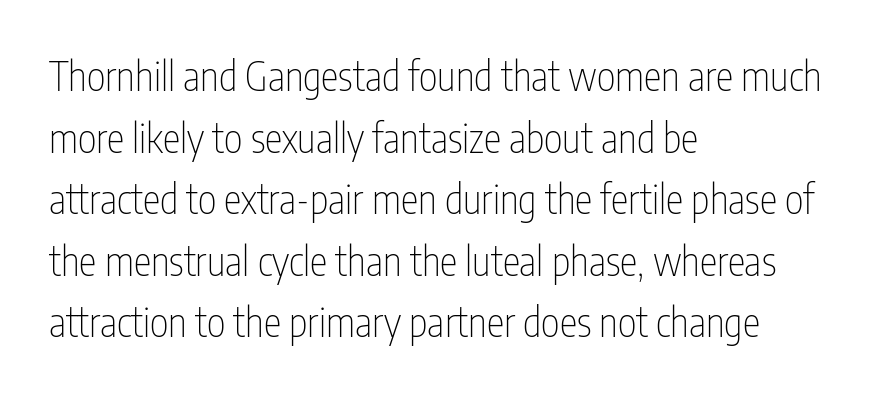
{"serif": "no", "italic": "no", "bold": "no", "weight": "thin", "width": "condensed", "stroke_contrast": "low", "x_height": "medium", "monospaced": "no", "underline": "no", "align": "left", "line_spacing": "normal", "line_spacing_ratio": 1.54, "letter_spacing": "normal", "letter_spacing_em": 0.0, "glyph_px": 40}
